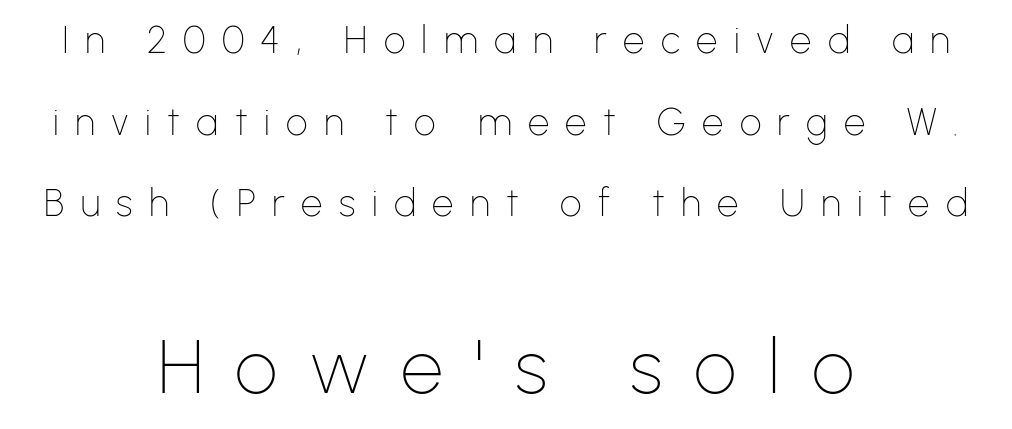
{"serif": "no", "italic": "no", "bold": "no", "weight": "thin", "width": "normal", "stroke_contrast": "low", "x_height": "medium", "monospaced": "no", "underline": "no", "align": "center", "line_spacing": "loose", "line_spacing_ratio": 2.15, "letter_spacing": "wide", "letter_spacing_em": 0.43, "larger_block": "second", "size_ratio": 1.97, "glyph_px": 75}
